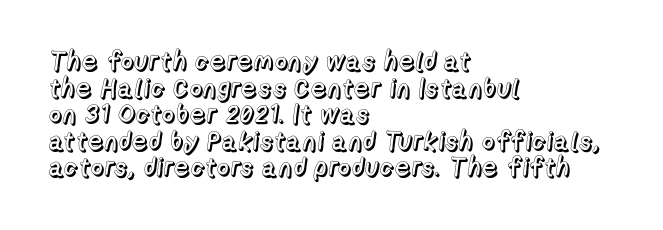
Does the copy run flush right? No — it runs flush left. The leading is snug, giving the passage a crowded texture. The string is rendered with underlining switched off. The line texture is even and compact thanks to regular tracking.
